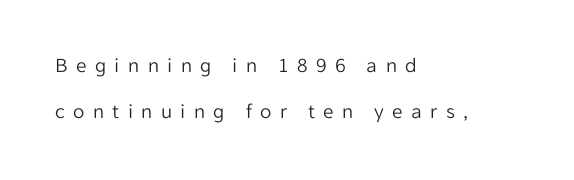
The image shows 21 px text type, upright; set left-aligned, loose line spacing (2.21x), unusually wide letter spacing (+0.4 em), not underlined.
